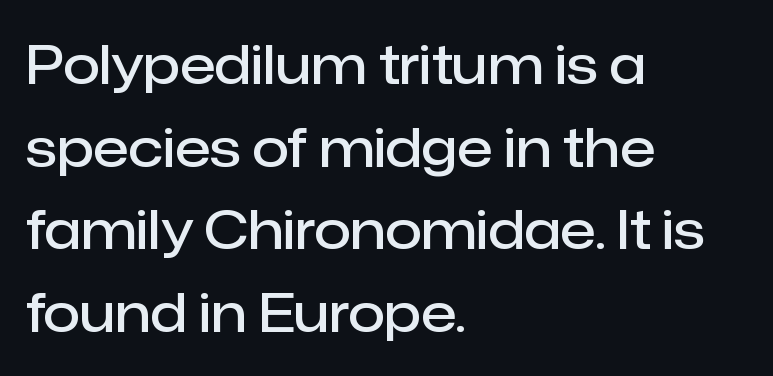
{"serif": "no", "italic": "no", "bold": "semi", "weight": "semibold", "width": "normal", "stroke_contrast": "low", "x_height": "medium", "monospaced": "no", "underline": "no", "align": "left", "line_spacing": "normal", "line_spacing_ratio": 1.56, "letter_spacing": "normal", "letter_spacing_em": 0.0, "glyph_px": 53}
